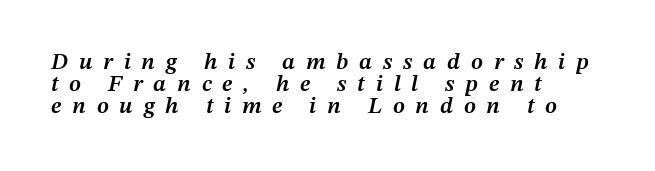
Weight: semibold (demi). Short note: letters widely spaced. Baseline-to-baseline distance is barely more than the letter height. Nobody drew a line under any word here. The text carries the slant typical of an italic or oblique font. The text block is weighted toward the left margin, trailing off unevenly rightward.
